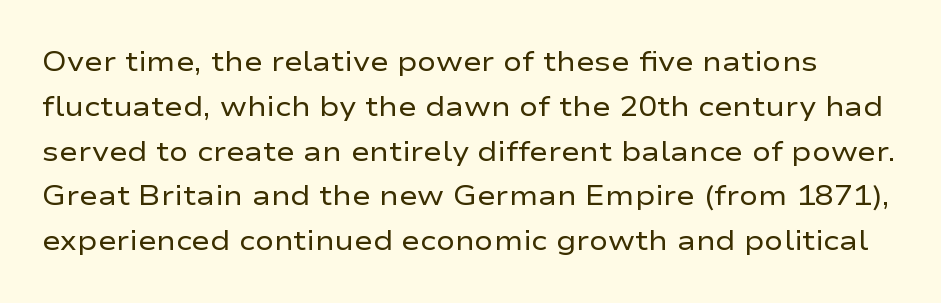
Q: Is the text bold? A: No.
Q: Is the text italic (slanted)? A: No, it is upright.
Q: Is the typeface a serif or a sans-serif typeface? A: Sans-serif.
Q: Is the text underlined? A: No.
Q: Is the spacing between letters normal or unusually wide? A: Normal.
Q: Is the spacing between lines tight, normal or loose? A: Normal.
Q: Width (condensed, normal, or wide)? A: Wide.
Q: Stroke contrast? A: Low.
Q: x-height? A: Medium.
Q: Monospaced? A: No.
